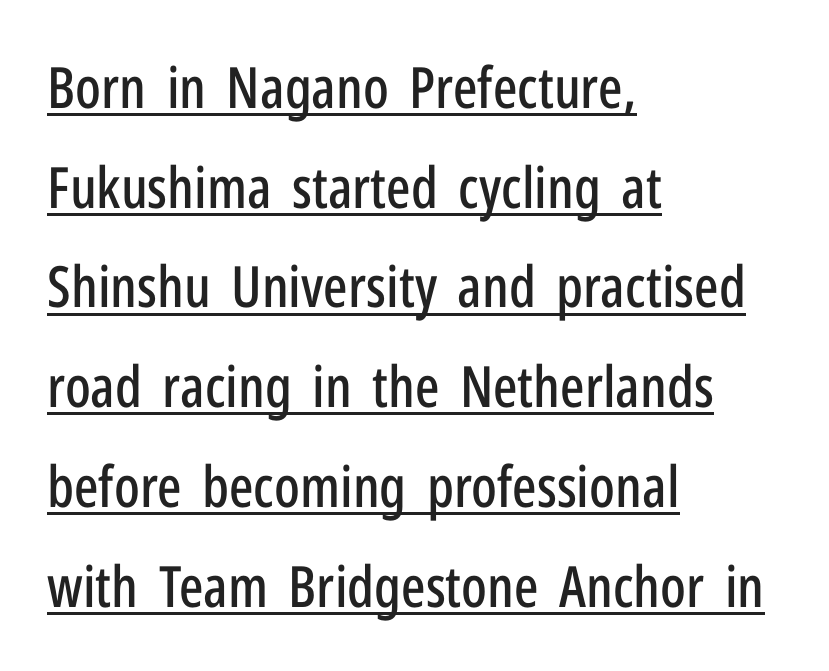
The image shows 57 px condensed sans-serif type, upright; set left-aligned, line spacing 1.75x, normal letter spacing, underlined; low stroke contrast and a medium x-height.
